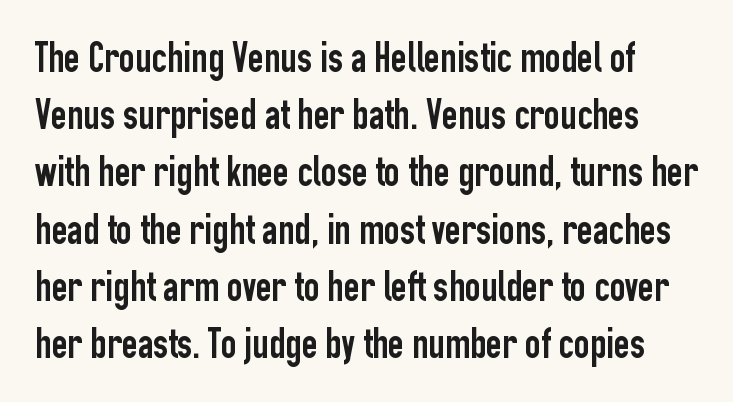
Q: Is the text italic (slanted)? A: No, it is upright.
Q: Is the typeface a serif or a sans-serif typeface? A: Sans-serif.
Q: Is the text underlined? A: No.
Q: Is the spacing between letters normal or unusually wide? A: Normal.
Q: Is the spacing between lines tight, normal or loose? A: Normal.
Q: Width (condensed, normal, or wide)? A: Condensed.
Q: Stroke contrast? A: Low.
Q: x-height? A: Medium.
Q: Monospaced? A: No.
